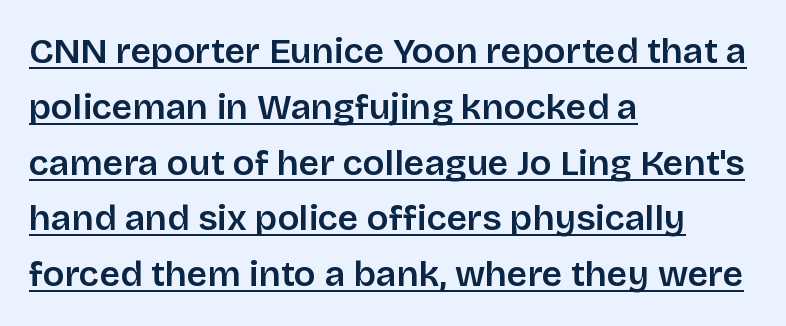
The image shows 36 px sans-serif type, upright; set left-aligned, normal line spacing (1.55x), normal letter spacing, underlined; low stroke contrast and a large x-height.
